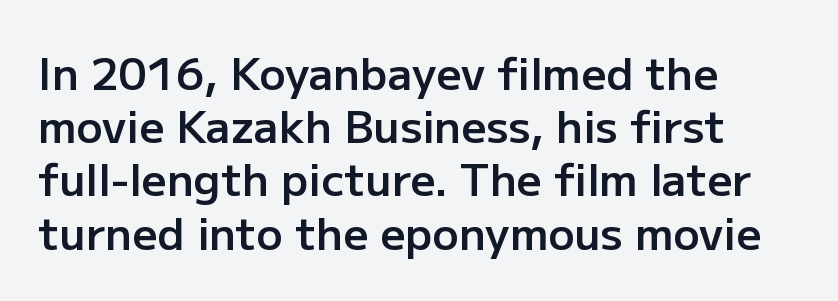
Q: Is the text bold? A: Semi-bold.
Q: Is the text italic (slanted)? A: No, it is upright.
Q: Is the typeface a serif or a sans-serif typeface? A: Sans-serif.
Q: Is the text underlined? A: No.
Q: How is the paragraph aligned? A: Left-aligned.
Q: Is the spacing between letters normal or unusually wide? A: Normal.
Q: Width (condensed, normal, or wide)? A: Normal.
Q: Stroke contrast? A: Low.
Q: x-height? A: Medium.
Q: Monospaced? A: No.
